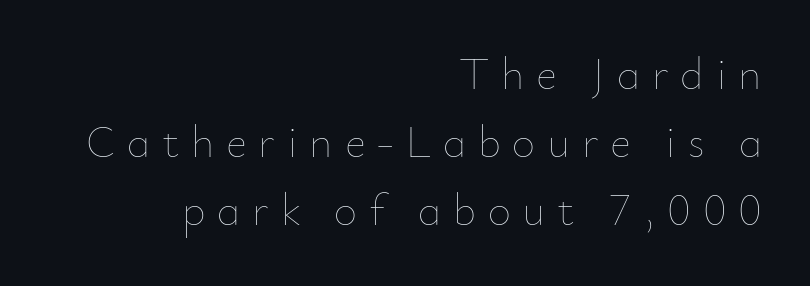
Does the lettering tilt? It doesn't — this is upright. Bold? No — there's no thickening of the strokes. This sample uses expanded letter spacing, leaving extra air between glyphs. Successive baselines arrive at the customary interval. The foot of each line stays bare and open. The passage is arranged like a letterhead date or caption credit — flush right.
